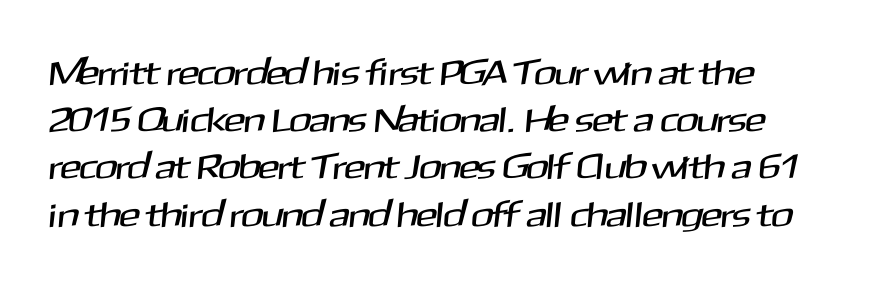
Q: Is the typeface a serif or a sans-serif typeface? A: Sans-serif.
Q: Is the text underlined? A: No.
Q: Is the spacing between letters normal or unusually wide? A: Normal.
Q: Is the spacing between lines tight, normal or loose? A: Normal.
Q: Width (condensed, normal, or wide)? A: Normal.
Q: Stroke contrast? A: Medium.
Q: x-height? A: Medium.
Q: Monospaced? A: No.
